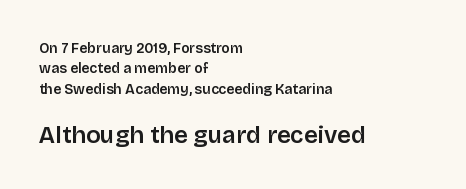
The rendering enlarges the type as you move from the upper chunk to the lower. Is there much room between lines? A standard amount, neither cramped nor airy. A typesetter would mark this as roman, not italic. In terms of letterspacing, this is plain default setting.
